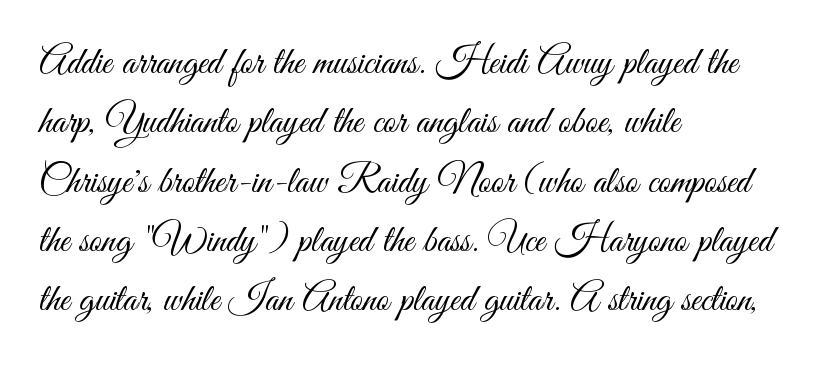
The image shows 39 px light, condensed sans-serif type; set left-aligned, normal line spacing (1.52x), normal letter spacing, not underlined; medium stroke contrast and a small x-height.
